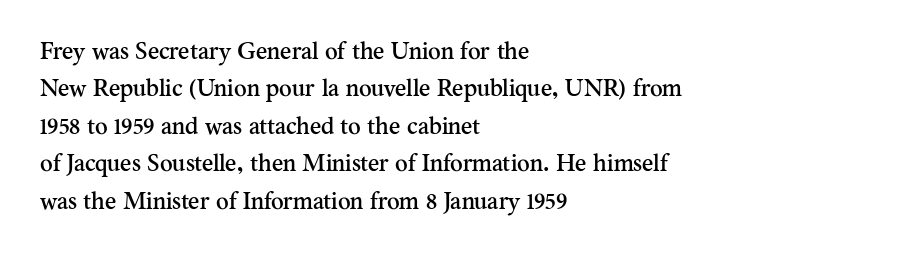
{"italic": "no", "underline": "no", "align": "left", "line_spacing": "normal", "line_spacing_ratio": 1.56, "letter_spacing": "normal", "letter_spacing_em": 0.0, "glyph_px": 24}
